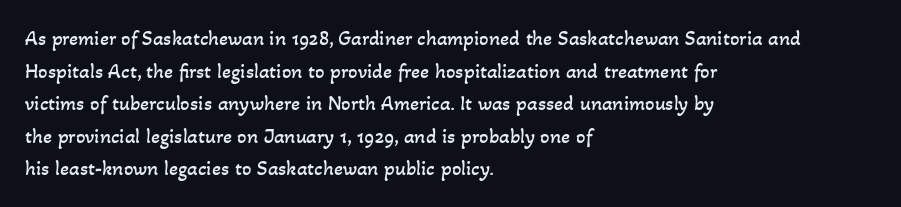
The setting favours the left margin, as ordinary paragraphs usually do. The strokes carry an ordinary text weight at most. Nobody touched the tracking dial on this one. The zone under the glyphs is completely vacant. A normal amount of white space separates one row of letters from the next.
